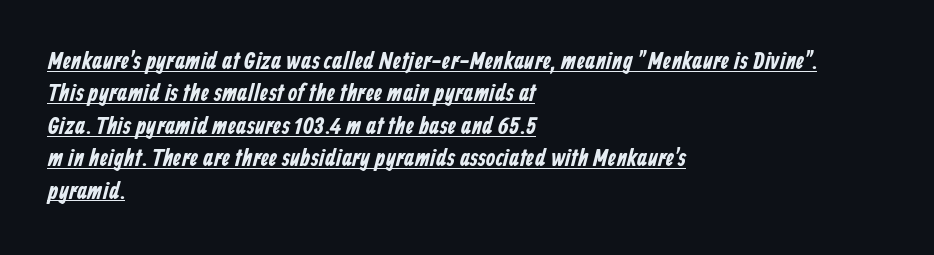
Q: Is the text underlined? A: Yes.
Q: How is the paragraph aligned? A: Left-aligned.
Q: Is the spacing between letters normal or unusually wide? A: Normal.
Q: Is the spacing between lines tight, normal or loose? A: Normal.
